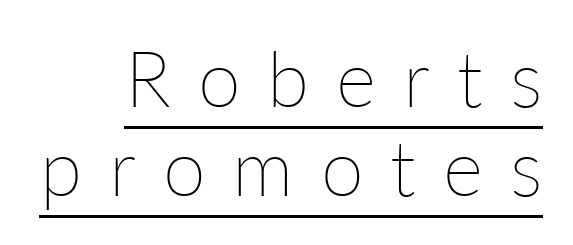
{"italic": "no", "bold": "no", "weight": "thin", "width": "normal", "stroke_contrast": "low", "x_height": "medium", "monospaced": "no", "underline": "yes", "align": "right", "line_spacing_ratio": 1.16, "letter_spacing": "wide", "letter_spacing_em": 0.35, "glyph_px": 77}
